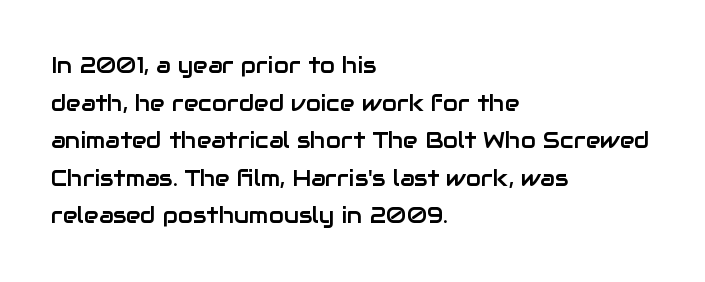
{"italic": "no", "underline": "no", "align": "left", "line_spacing_ratio": 1.71, "letter_spacing": "normal", "letter_spacing_em": 0.0, "glyph_px": 22}
